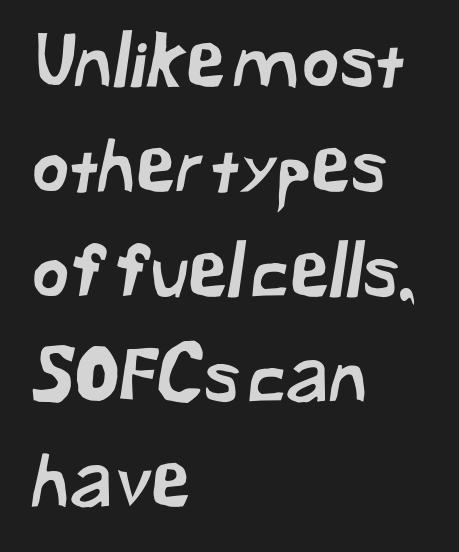
{"serif": "no", "width": "normal", "stroke_contrast": "low", "x_height": "medium", "monospaced": "no", "underline": "no", "align": "left", "line_spacing": "normal", "line_spacing_ratio": 1.46, "letter_spacing": "normal", "letter_spacing_em": 0.0, "glyph_px": 72}
